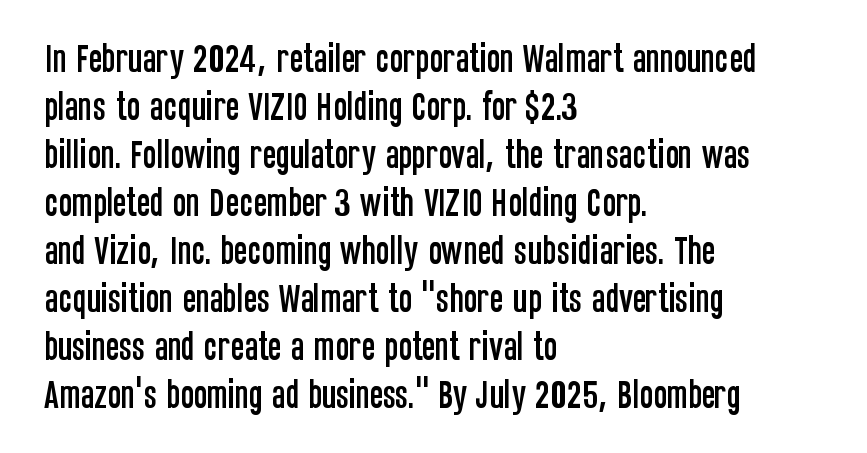
Q: Is the text italic (slanted)? A: No, it is upright.
Q: Is the typeface a serif or a sans-serif typeface? A: Sans-serif.
Q: Is the text underlined? A: No.
Q: How is the paragraph aligned? A: Left-aligned.
Q: Is the spacing between letters normal or unusually wide? A: Normal.
Q: Is the spacing between lines tight, normal or loose? A: Normal.
Q: Width (condensed, normal, or wide)? A: Condensed.
Q: Stroke contrast? A: Low.
Q: x-height? A: Large.
Q: Monospaced? A: No.
